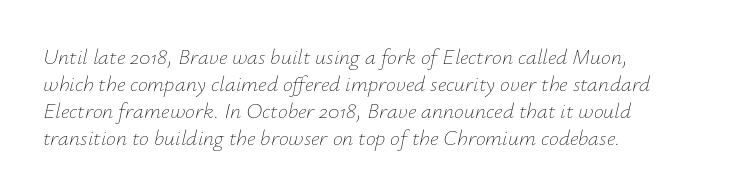
Short note: letters normally spaced. Is the stroke heavy? The answer is a plain regular-or-lighter. In CSS terms this would be text-align: left. Underline: absent. The face used here has a pronounced slope to its letters.
